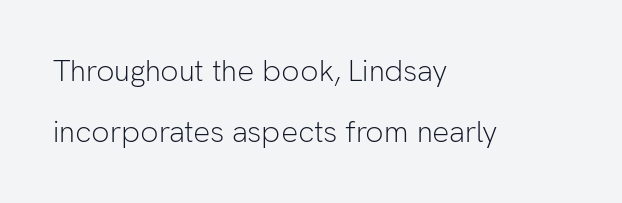
Q: Is the text bold? A: No.
Q: Is the text italic (slanted)? A: No, it is upright.
Q: Is the typeface a serif or a sans-serif typeface? A: Sans-serif.
Q: Is the text underlined? A: No.
Q: How is the paragraph aligned? A: Left-aligned.
Q: Is the spacing between letters normal or unusually wide? A: Normal.
Q: Is the spacing between lines tight, normal or loose? A: Loose.
Q: Width (condensed, normal, or wide)? A: Normal.
Q: Stroke contrast? A: Low.
Q: x-height? A: Medium.
Q: Monospaced? A: No.
